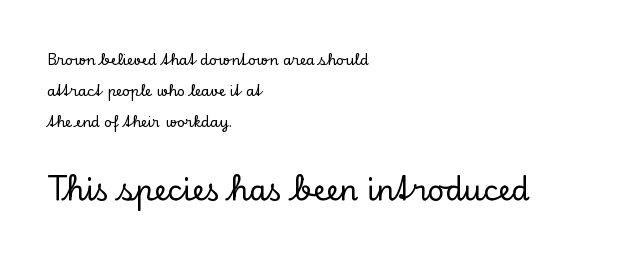
Q: Is the text italic (slanted)? A: No, it is upright.
Q: Is the text underlined? A: No.
Q: How is the paragraph aligned? A: Left-aligned.
Q: Is the spacing between letters normal or unusually wide? A: Normal.
Q: Is the spacing between lines tight, normal or loose? A: Loose.
Q: Which block of text is set in a larger size, the first (top) or the second (bottom)? A: The second (bottom) one.
Q: Width (condensed, normal, or wide)? A: Normal.
Q: Stroke contrast? A: Low.
Q: x-height? A: Small.
Q: Monospaced? A: No.
